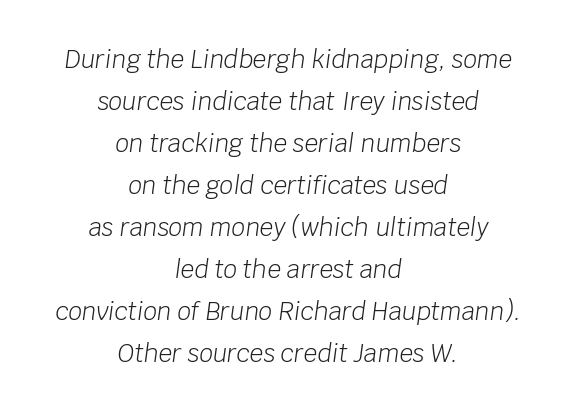
Q: Is the text bold? A: No.
Q: Is the text italic (slanted)? A: Yes, it leans right by about 8 degrees.
Q: Is the text underlined? A: No.
Q: How is the paragraph aligned? A: Centered.
Q: Is the spacing between letters normal or unusually wide? A: Normal.
